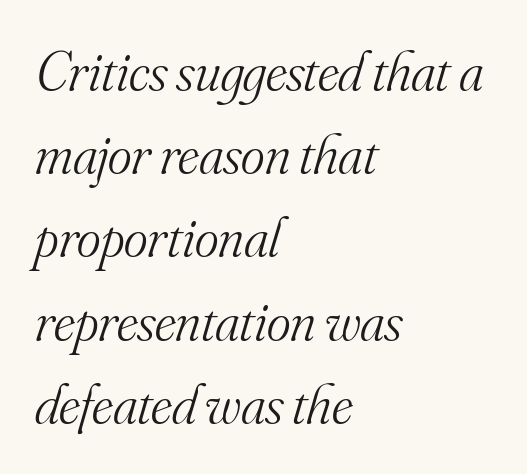
Q: Is the text bold? A: No.
Q: Is the text italic (slanted)? A: Yes, it leans right by about 16 degrees.
Q: Is the typeface a serif or a sans-serif typeface? A: Serif.
Q: Is the text underlined? A: No.
Q: How is the paragraph aligned? A: Left-aligned.
Q: Is the spacing between letters normal or unusually wide? A: Normal.
Q: Is the spacing between lines tight, normal or loose? A: Normal.
Q: Width (condensed, normal, or wide)? A: Normal.
Q: Stroke contrast? A: Medium.
Q: x-height? A: Small.
Q: Monospaced? A: No.
